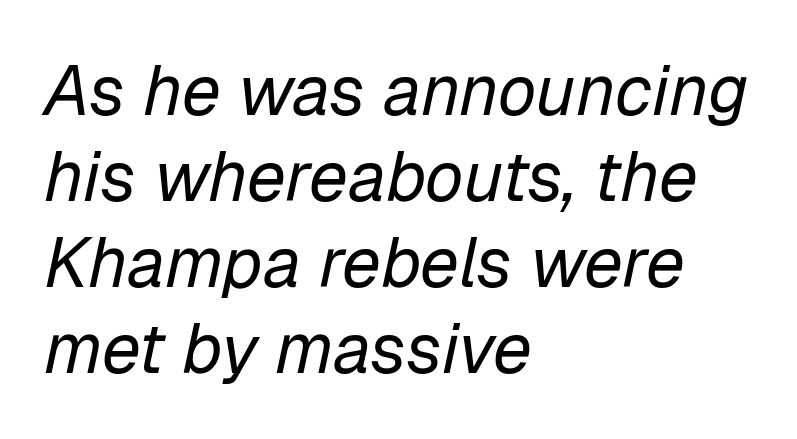
{"italic": "yes", "lean": "right", "slant_degrees": 12, "bold": "no", "weight": "regular", "width": "normal", "stroke_contrast": "low", "x_height": "medium", "monospaced": "no", "underline": "no", "align": "left", "line_spacing_ratio": 1.23, "letter_spacing": "normal", "letter_spacing_em": 0.0, "glyph_px": 70}
